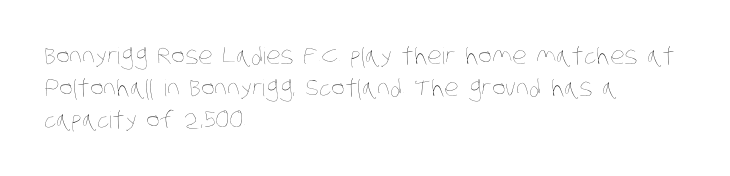
{"bold": "no", "underline": "no", "align": "left", "line_spacing": "normal", "line_spacing_ratio": 1.39, "letter_spacing": "normal", "letter_spacing_em": 0.0, "glyph_px": 23}
